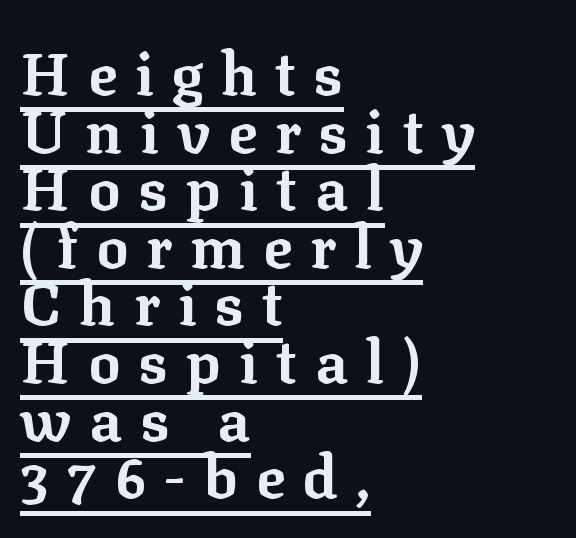
Q: Is the text bold? A: Yes.
Q: Is the text italic (slanted)? A: No, it is upright.
Q: Is the typeface a serif or a sans-serif typeface? A: Serif.
Q: Is the text underlined? A: Yes.
Q: How is the paragraph aligned? A: Left-aligned.
Q: Is the spacing between letters normal or unusually wide? A: Unusually wide.
Q: Is the spacing between lines tight, normal or loose? A: Tight.
Q: Width (condensed, normal, or wide)? A: Normal.
Q: Stroke contrast? A: Low.
Q: x-height? A: Medium.
Q: Monospaced? A: No.
